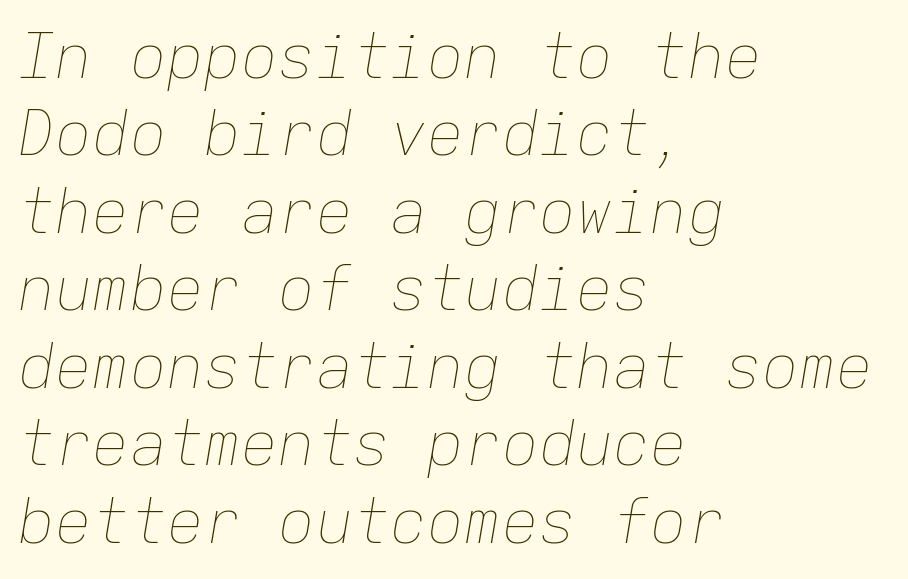
Q: Is the text bold? A: No.
Q: Is the text italic (slanted)? A: Yes, it leans right by about 9 degrees.
Q: Is the text underlined? A: No.
Q: How is the paragraph aligned? A: Left-aligned.
Q: Is the spacing between letters normal or unusually wide? A: Normal.
Q: Is the spacing between lines tight, normal or loose? A: Normal.
Q: Width (condensed, normal, or wide)? A: Normal.
Q: Stroke contrast? A: Low.
Q: x-height? A: Medium.
Q: Monospaced? A: Yes.
